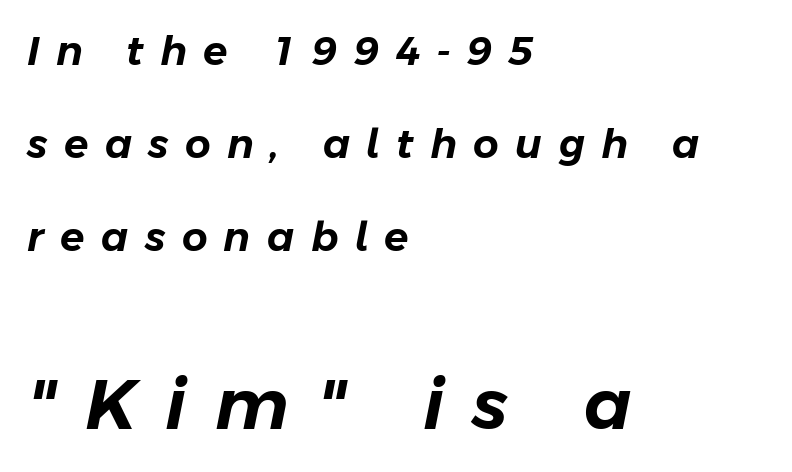
Q: Is the text italic (slanted)? A: Yes, it leans right by about 11 degrees.
Q: Is the text underlined? A: No.
Q: How is the paragraph aligned? A: Left-aligned.
Q: Is the spacing between letters normal or unusually wide? A: Unusually wide.
Q: Is the spacing between lines tight, normal or loose? A: Loose.
Q: Which block of text is set in a larger size, the first (top) or the second (bottom)? A: The second (bottom) one.
Q: Width (condensed, normal, or wide)? A: Normal.
Q: Stroke contrast? A: Low.
Q: x-height? A: Medium.
Q: Monospaced? A: No.
